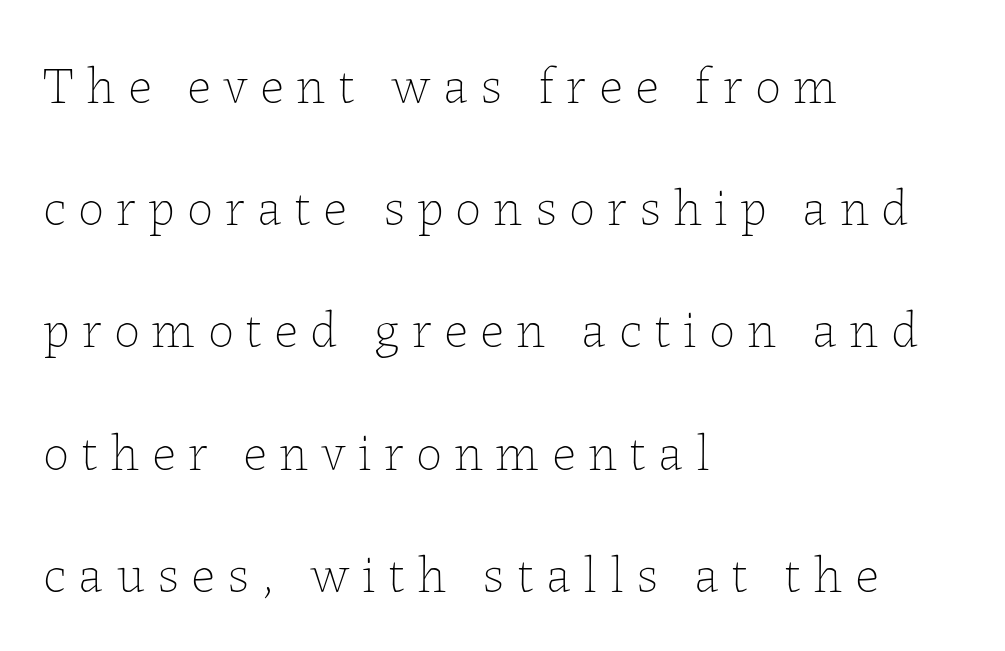
Reading down the column, the eye jumps a long way to each next line. The space beneath each line is pristine and unruled. Does the copy run flush right? No — it runs flush left. Someone cranked the tracking dial way up on this one.
